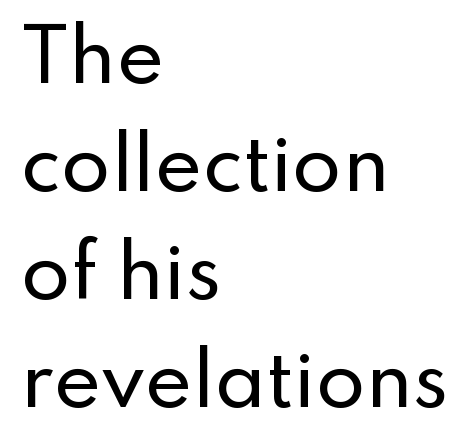
Q: Is the text italic (slanted)? A: No, it is upright.
Q: Is the typeface a serif or a sans-serif typeface? A: Sans-serif.
Q: Is the text underlined? A: No.
Q: How is the paragraph aligned? A: Left-aligned.
Q: Is the spacing between letters normal or unusually wide? A: Normal.
Q: Is the spacing between lines tight, normal or loose? A: Normal.
Q: Width (condensed, normal, or wide)? A: Normal.
Q: Stroke contrast? A: Low.
Q: x-height? A: Small.
Q: Monospaced? A: No.
